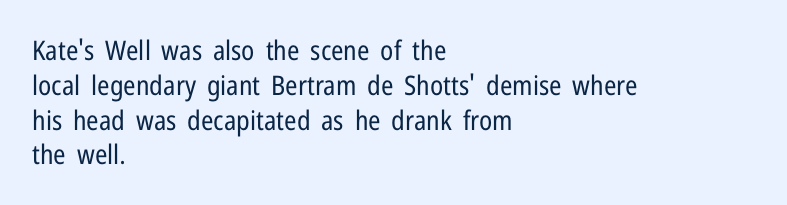
This sample keeps an unexceptional amount of space between lines. Characters remain perfectly vertical along every line. The gap between lines stays unmarked. Is this a heavy cut? Hardly; it is regular or lighter.
